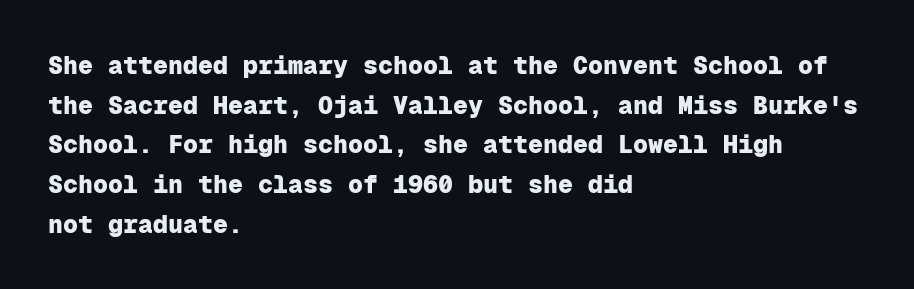
The image shows 25 px bold type, upright; set left-aligned, normal line spacing (1.59x), normal letter spacing, not underlined.
